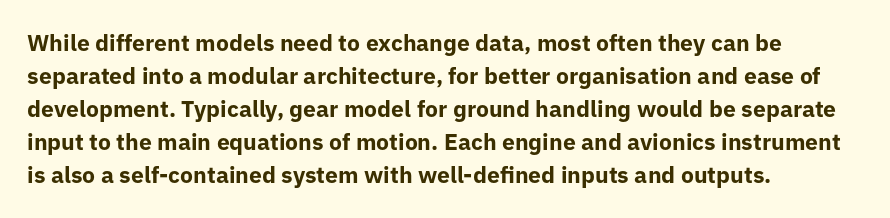
Q: Is the text bold? A: Yes.
Q: Is the text italic (slanted)? A: No, it is upright.
Q: Is the text underlined? A: No.
Q: How is the paragraph aligned? A: Left-aligned.
Q: Is the spacing between letters normal or unusually wide? A: Normal.
Q: Is the spacing between lines tight, normal or loose? A: Normal.
